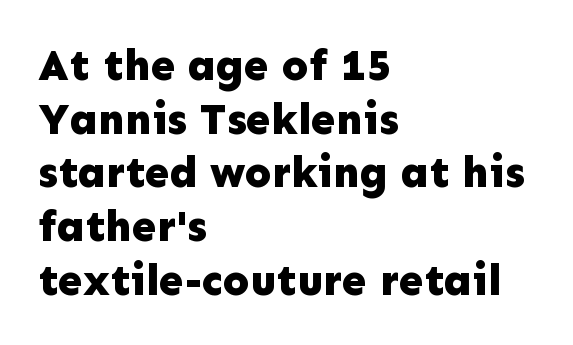
{"serif": "no", "italic": "no", "bold": "yes", "weight": "bold", "width": "normal", "stroke_contrast": "low", "x_height": "medium", "monospaced": "no", "underline": "no", "align": "left", "line_spacing_ratio": 1.22, "letter_spacing": "normal", "letter_spacing_em": 0.0, "glyph_px": 44}
